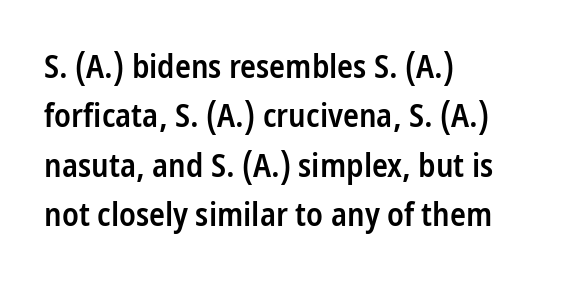
Leading: standard. Note the varied advance widths — an 'i' is clearly narrower than an 'm'. Is this a sans? Yes — the strokes have no serifs. Posture: upright roman. The space beneath each line is pristine and unruled. Caption: semibold face, moderately heavy strokes.
